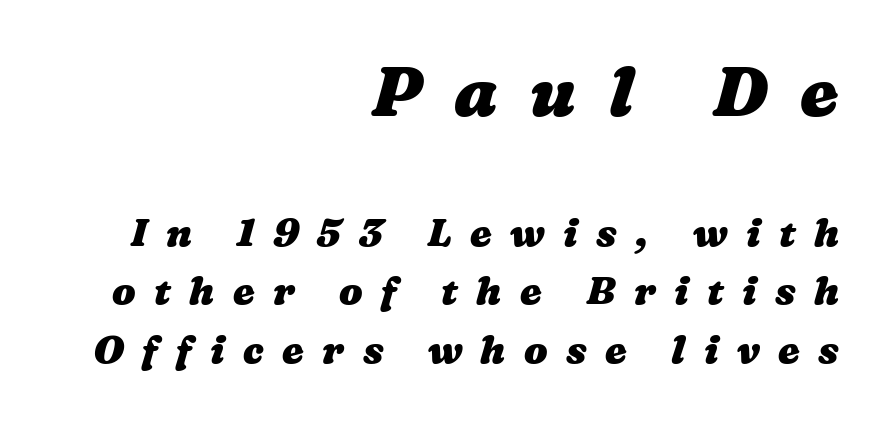
Q: Is the text bold? A: Yes.
Q: Is the text underlined? A: No.
Q: How is the paragraph aligned? A: Right-aligned.
Q: Is the spacing between letters normal or unusually wide? A: Unusually wide.
Q: Is the spacing between lines tight, normal or loose? A: Normal.
Q: Which block of text is set in a larger size, the first (top) or the second (bottom)? A: The first (top) one.
Q: Width (condensed, normal, or wide)? A: Wide.
Q: Stroke contrast? A: Medium.
Q: x-height? A: Medium.
Q: Monospaced? A: No.
